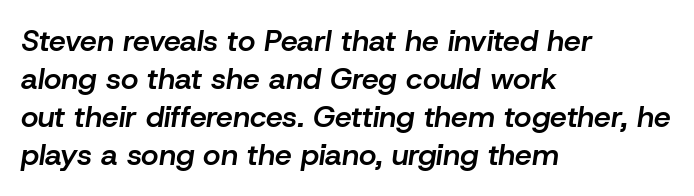
{"italic": "yes", "lean": "right", "slant_degrees": 8, "bold": "semi", "weight": "semibold", "width": "normal", "stroke_contrast": "low", "x_height": "medium", "monospaced": "no", "underline": "no", "align": "left", "line_spacing": "normal", "line_spacing_ratio": 1.27, "letter_spacing": "normal", "letter_spacing_em": 0.0, "glyph_px": 30}
